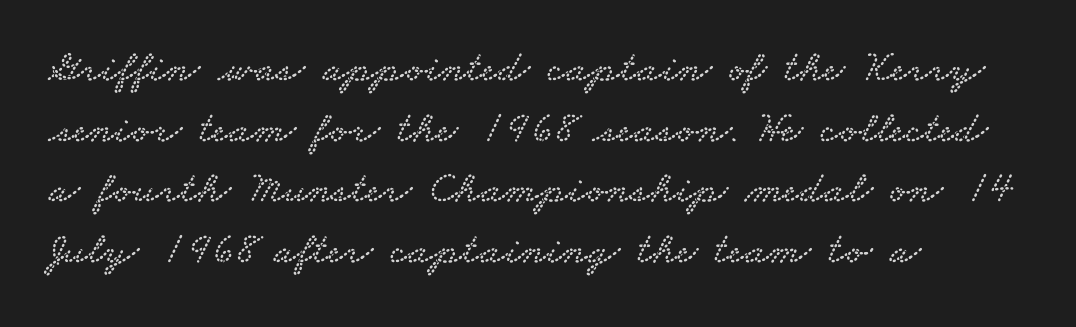
Q: Is the typeface a serif or a sans-serif typeface? A: Serif.
Q: Is the text underlined? A: No.
Q: How is the paragraph aligned? A: Left-aligned.
Q: Is the spacing between letters normal or unusually wide? A: Normal.
Q: Is the spacing between lines tight, normal or loose? A: Normal.
Q: Width (condensed, normal, or wide)? A: Wide.
Q: Stroke contrast? A: Low.
Q: x-height? A: Small.
Q: Monospaced? A: No.
